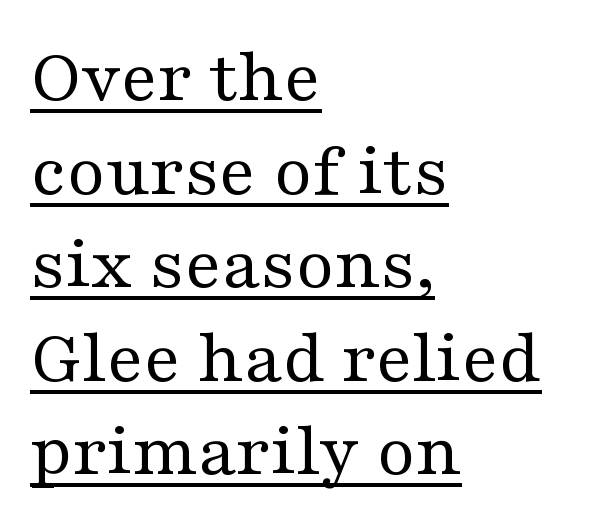
Q: Is the text bold? A: No.
Q: Is the text italic (slanted)? A: No, it is upright.
Q: Is the typeface a serif or a sans-serif typeface? A: Serif.
Q: Is the text underlined? A: Yes.
Q: How is the paragraph aligned? A: Left-aligned.
Q: Is the spacing between letters normal or unusually wide? A: Normal.
Q: Width (condensed, normal, or wide)? A: Wide.
Q: Stroke contrast? A: Medium.
Q: x-height? A: Medium.
Q: Monospaced? A: No.
